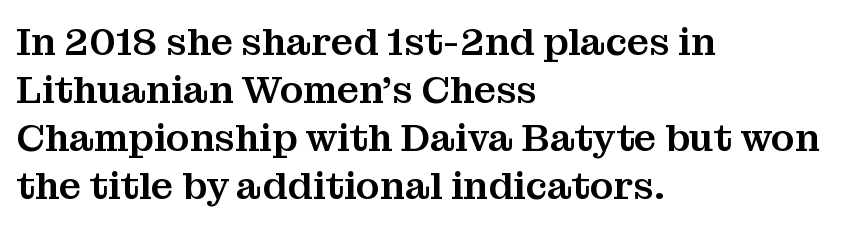
Q: Is the text italic (slanted)? A: No, it is upright.
Q: Is the typeface a serif or a sans-serif typeface? A: Serif.
Q: Is the text underlined? A: No.
Q: How is the paragraph aligned? A: Left-aligned.
Q: Is the spacing between letters normal or unusually wide? A: Normal.
Q: Width (condensed, normal, or wide)? A: Normal.
Q: Stroke contrast? A: Medium.
Q: x-height? A: Medium.
Q: Monospaced? A: No.
